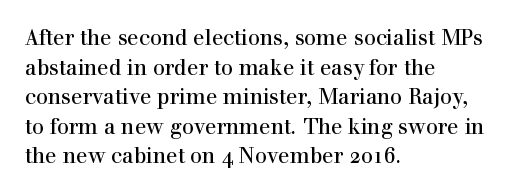
{"italic": "no", "underline": "no", "align": "left", "line_spacing": "normal", "line_spacing_ratio": 1.41, "letter_spacing": "normal", "letter_spacing_em": 0.0, "glyph_px": 21}
